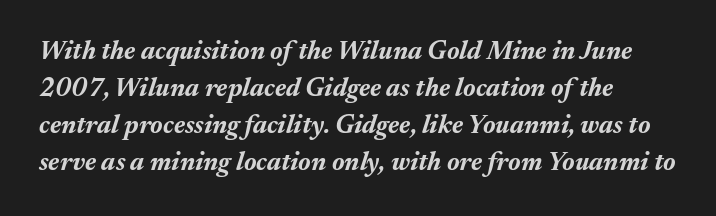
{"italic": "yes", "lean": "right", "slant_degrees": 17, "bold": "yes", "underline": "no", "line_spacing": "normal", "line_spacing_ratio": 1.42, "letter_spacing": "normal", "letter_spacing_em": 0.0, "glyph_px": 26}
